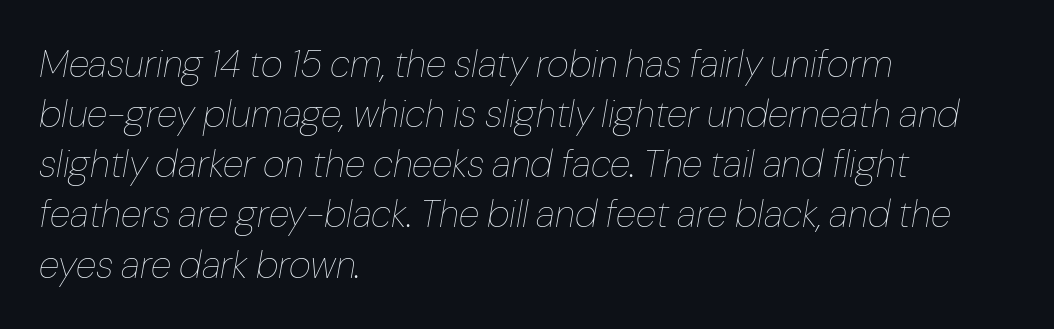
Q: Is the text bold? A: No.
Q: Is the text italic (slanted)? A: Yes, it leans right by about 10 degrees.
Q: Is the text underlined? A: No.
Q: How is the paragraph aligned? A: Left-aligned.
Q: Is the spacing between letters normal or unusually wide? A: Normal.
Q: Is the spacing between lines tight, normal or loose? A: Normal.
Q: Width (condensed, normal, or wide)? A: Normal.
Q: Stroke contrast? A: Low.
Q: x-height? A: Medium.
Q: Monospaced? A: No.
